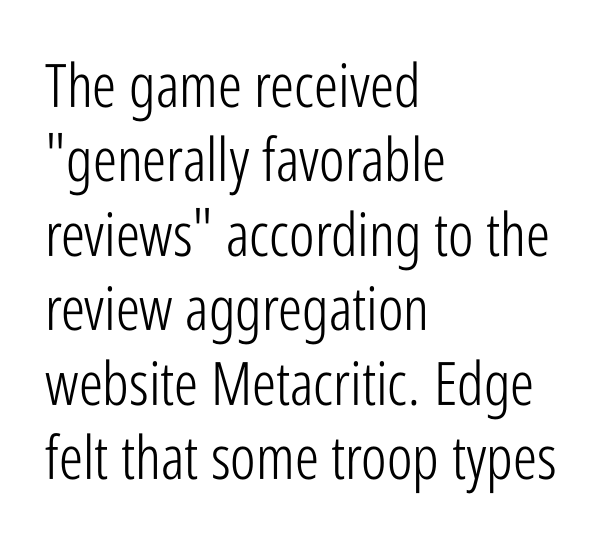
Is this a heavy cut? Hardly; it is regular or lighter. The paragraph has a hard left edge and a soft right edge. The rendering shows plain stroke endings on the letterforms — a sans-serif design. The space beneath each line is pristine and unruled. Caption: standard tracking, unaltered.
